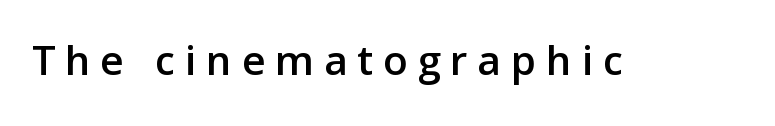
The baseline area is clear. Note the varied advance widths — an 'i' is clearly narrower than an 'm'. Nope, not italic — everything's standing straight. The gaps between neighbouring characters are conspicuously large. Check where the strokes stop: nothing finishes them off — pure sans.
